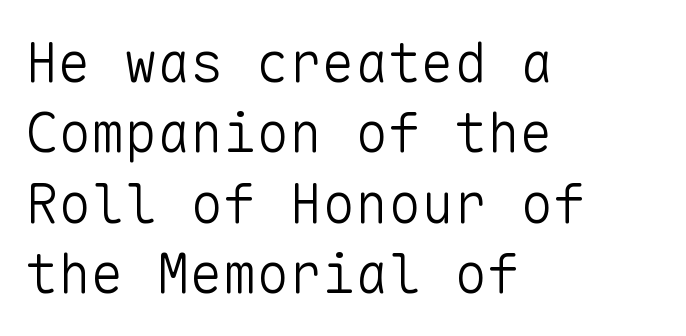
{"serif": "no", "italic": "no", "bold": "no", "weight": "light", "width": "normal", "stroke_contrast": "low", "x_height": "medium", "monospaced": "yes", "underline": "no", "align": "left", "line_spacing": "normal", "line_spacing_ratio": 1.28, "letter_spacing": "normal", "letter_spacing_em": 0.0, "glyph_px": 55}
